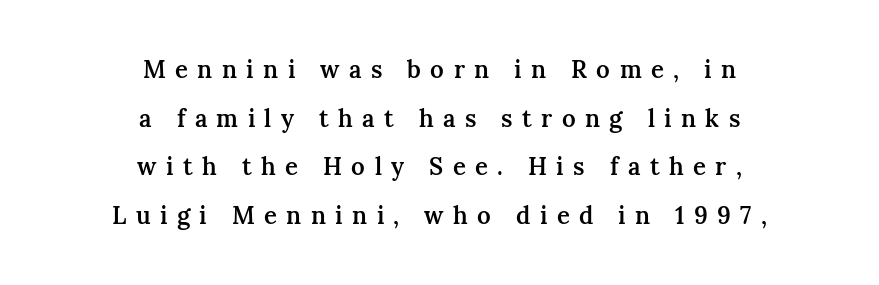
In terms of weight, the rendering is demibold, just under bold. These lines stack symmetrically, like a column narrowing and widening about its center. Clear beneath every line of the passage. Notice the wide empty band between every row — that's loose leading.
